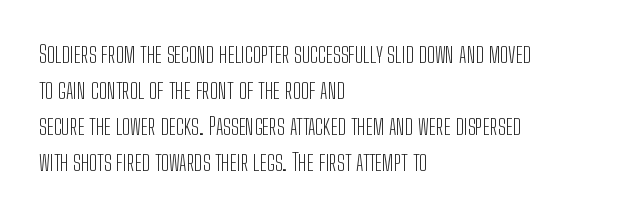
The image shows 24 px text type, upright; set left-aligned, normal line spacing (1.5x), normal letter spacing, not underlined.
